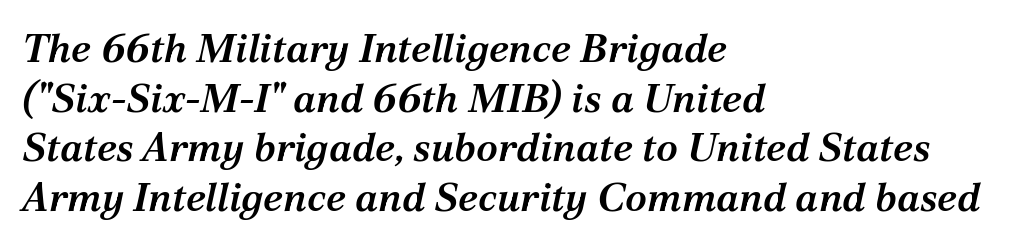
Q: Is the text bold? A: Semi-bold.
Q: Is the text italic (slanted)? A: Yes, it leans right by about 12 degrees.
Q: Is the typeface a serif or a sans-serif typeface? A: Serif.
Q: Is the text underlined? A: No.
Q: How is the paragraph aligned? A: Left-aligned.
Q: Is the spacing between letters normal or unusually wide? A: Normal.
Q: Width (condensed, normal, or wide)? A: Normal.
Q: Stroke contrast? A: Medium.
Q: x-height? A: Medium.
Q: Monospaced? A: No.
